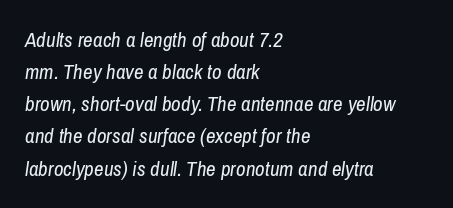
The image shows 21 px text type, italic (leaning right); set left-aligned, normal line spacing (1.53x), normal letter spacing, not underlined.
